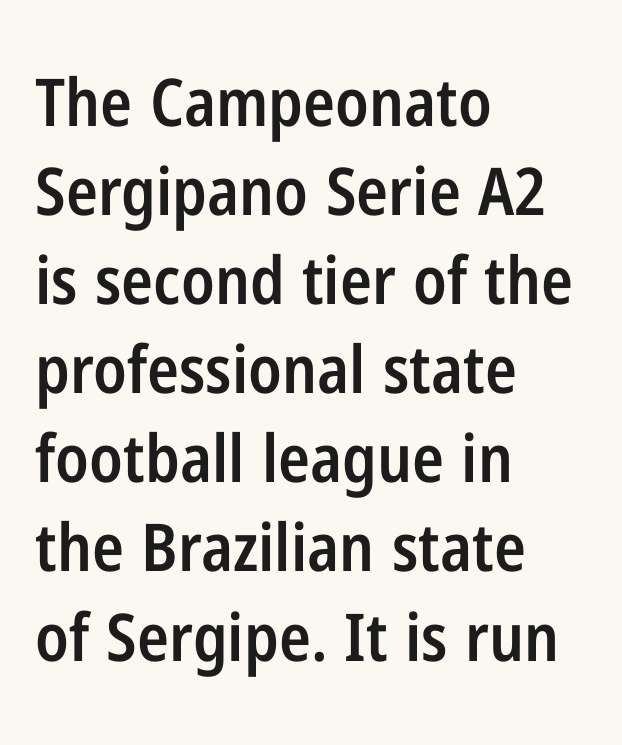
Proportional: the letters do not fall into vertical columns. Visually the block forms a straight wall on the left and a jagged coastline on the right. This is sans-serif lettering, the kind often seen on screens and signage. Vertically, the passage feels balanced, rows spaced as you'd expect. Honestly, the letter spacing is just normal — you wouldn't notice it.
